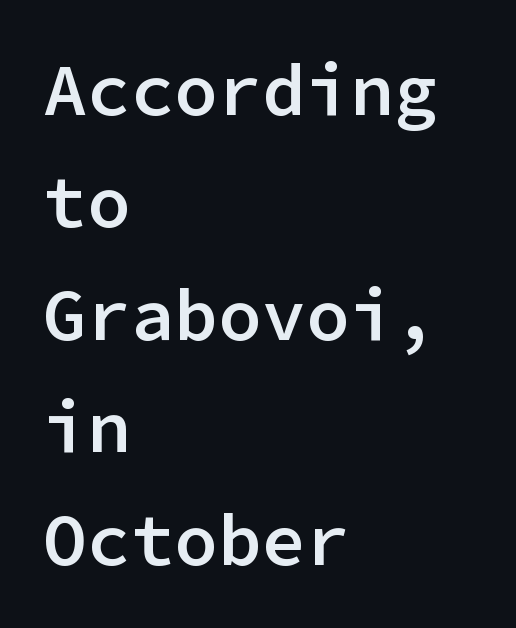
Q: Is the text bold? A: Semi-bold.
Q: Is the text italic (slanted)? A: No, it is upright.
Q: Is the typeface a serif or a sans-serif typeface? A: Sans-serif.
Q: Is the text underlined? A: No.
Q: How is the paragraph aligned? A: Left-aligned.
Q: Is the spacing between letters normal or unusually wide? A: Normal.
Q: Is the spacing between lines tight, normal or loose? A: Normal.
Q: Width (condensed, normal, or wide)? A: Normal.
Q: Stroke contrast? A: Low.
Q: x-height? A: Medium.
Q: Monospaced? A: Yes.
